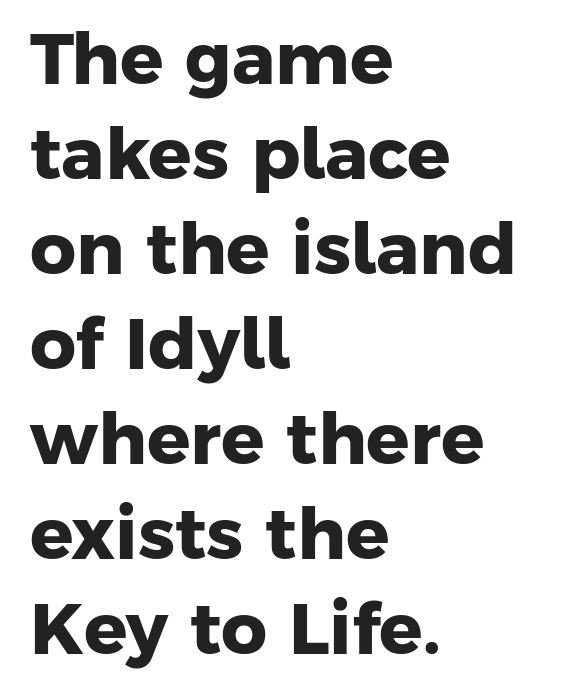
The image shows 72 px heavy sans-serif type; set left-aligned, normal line spacing (1.32x), normal letter spacing, not underlined; low stroke contrast and a medium x-height.
